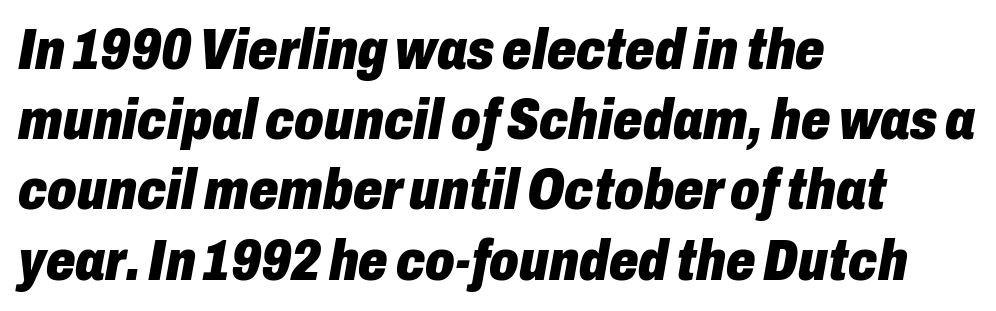
These lines are set flush left with a ragged right edge. If you drew a line through each stem, it would be angled. Underline: absent. Think of a printed novel: that variable character pitch is what you see here. Default kerning and tracking; the words read as compact shapes. A full-strength bold gives these letters their thick strokes.
